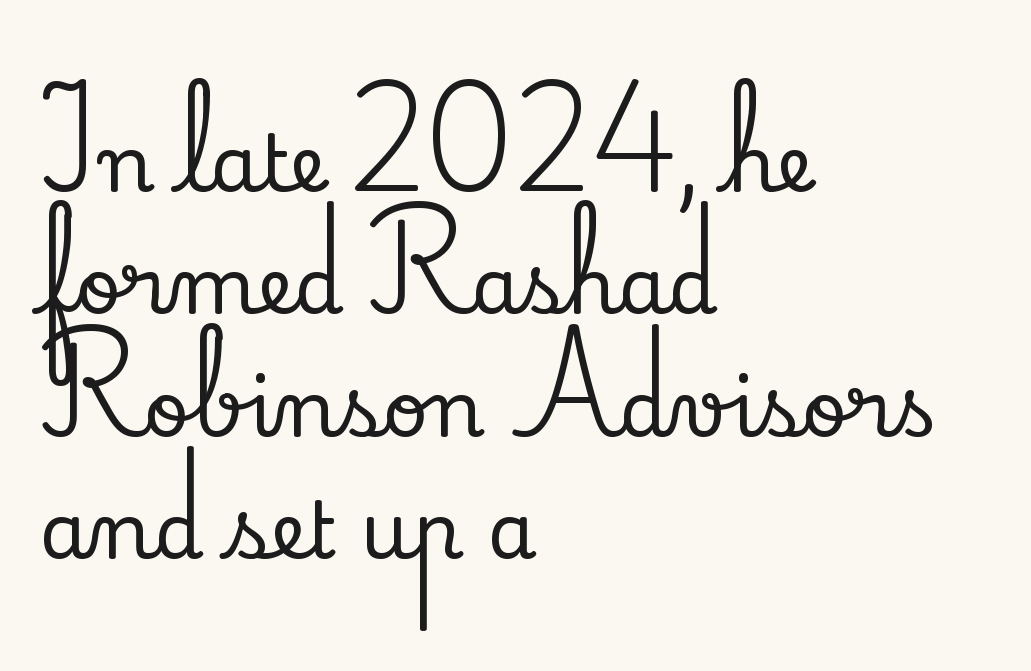
{"serif": "yes", "italic": "no", "width": "normal", "stroke_contrast": "low", "x_height": "small", "monospaced": "no", "underline": "no", "align": "left", "line_spacing": "normal", "line_spacing_ratio": 1.55, "letter_spacing": "normal", "letter_spacing_em": 0.0, "glyph_px": 79}
